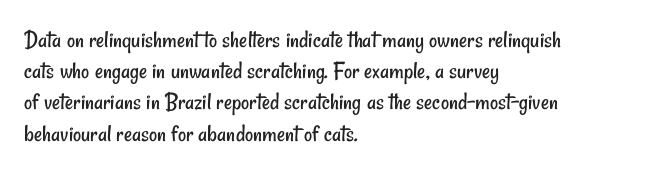
Q: Is the text bold? A: No.
Q: Is the text underlined? A: No.
Q: How is the paragraph aligned? A: Left-aligned.
Q: Is the spacing between letters normal or unusually wide? A: Normal.
Q: Is the spacing between lines tight, normal or loose? A: Normal.
